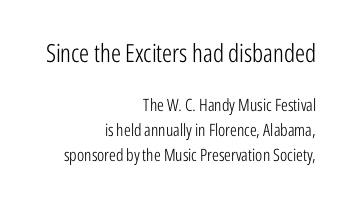
Q: Is the text bold? A: No.
Q: Is the text italic (slanted)? A: No, it is upright.
Q: Is the text underlined? A: No.
Q: How is the paragraph aligned? A: Right-aligned.
Q: Is the spacing between letters normal or unusually wide? A: Normal.
Q: Is the spacing between lines tight, normal or loose? A: Normal.
Q: Which block of text is set in a larger size, the first (top) or the second (bottom)? A: The first (top) one.
